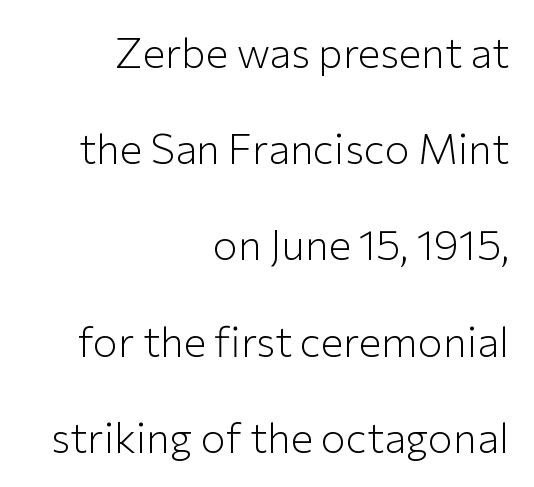
The image shows 42 px light sans-serif type, upright; set right-aligned, loose line spacing (2.29x), normal letter spacing, not underlined; low stroke contrast and a medium x-height.
